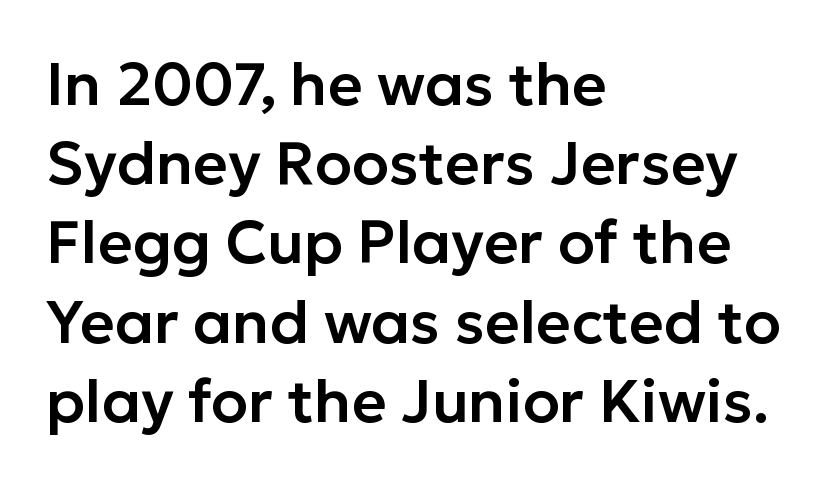
{"serif": "no", "italic": "no", "width": "normal", "stroke_contrast": "low", "x_height": "medium", "monospaced": "no", "underline": "no", "align": "left", "line_spacing": "normal", "line_spacing_ratio": 1.32, "letter_spacing": "normal", "letter_spacing_em": 0.0, "glyph_px": 60}
